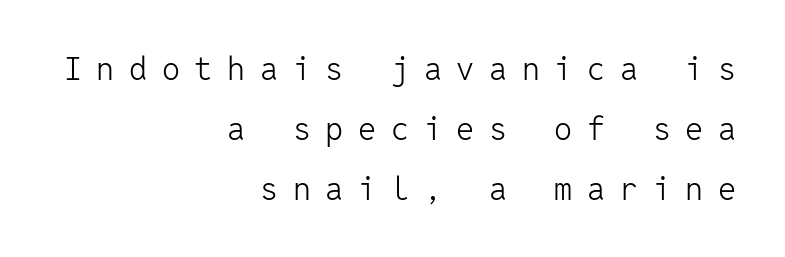
{"serif": "no", "italic": "no", "bold": "no", "weight": "light", "width": "normal", "stroke_contrast": "low", "x_height": "medium", "monospaced": "yes", "underline": "no", "align": "right", "line_spacing_ratio": 1.87, "letter_spacing": "wide", "letter_spacing_em": 0.46, "glyph_px": 32}
